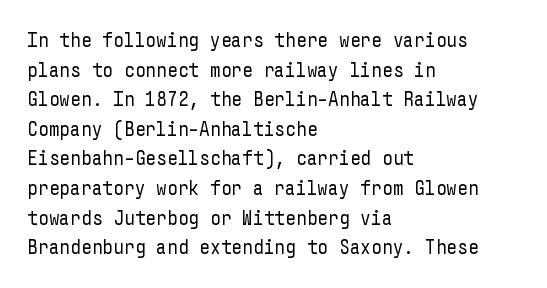
Quick note: underline off. Do the letters lean? They stand straight. The text block is weighted toward the left margin, trailing off unevenly rightward. This rendering leaves character spacing at its baseline value. Vertical spacing — default.
